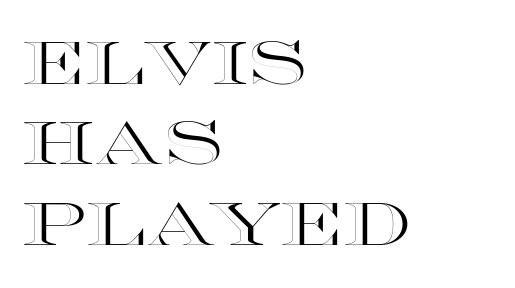
The passage shown is typed in a proportional face where columns would drift. The specimen reads as upright at a glance. The leading is moderate, giving the passage an even texture. Nobody touched the tracking dial on this one. Leftover space on each line is placed entirely after the last word.
